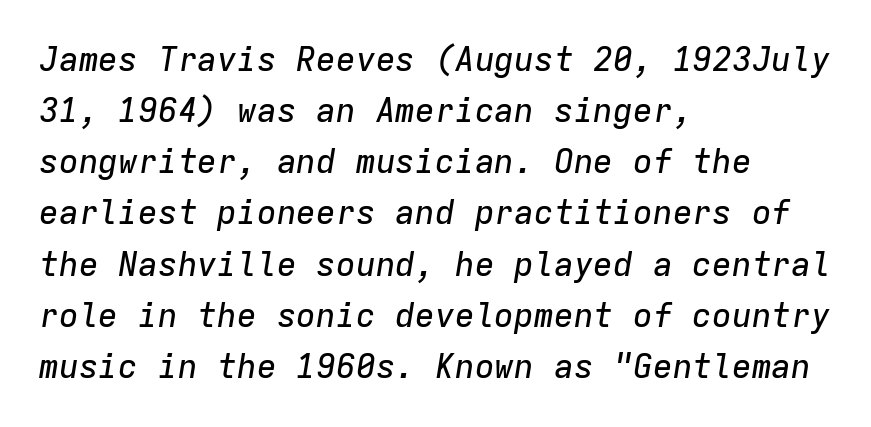
Successive baselines arrive at the customary interval. Check the space under the baseline: it is left empty. The specimen reads as italic at a glance. All the whitespace from short lines collects on the right.
